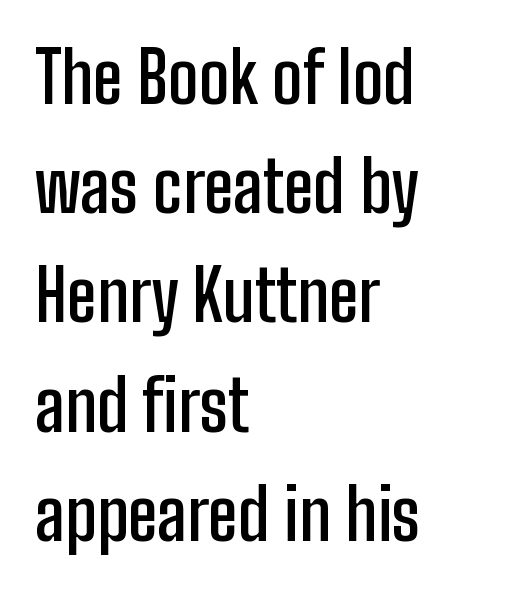
It's the straight-up-and-down kind of type. Line starts are locked; line ends wander. The text was rendered using a sans face with plain stroke endings. No extra tracking has been applied to these lines. A fair bit of extra ink — the face is semibold, not bold.
